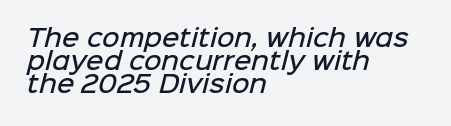
The image shows 24 px text type; set left-aligned, tight line spacing (0.96x), normal letter spacing, not underlined.
